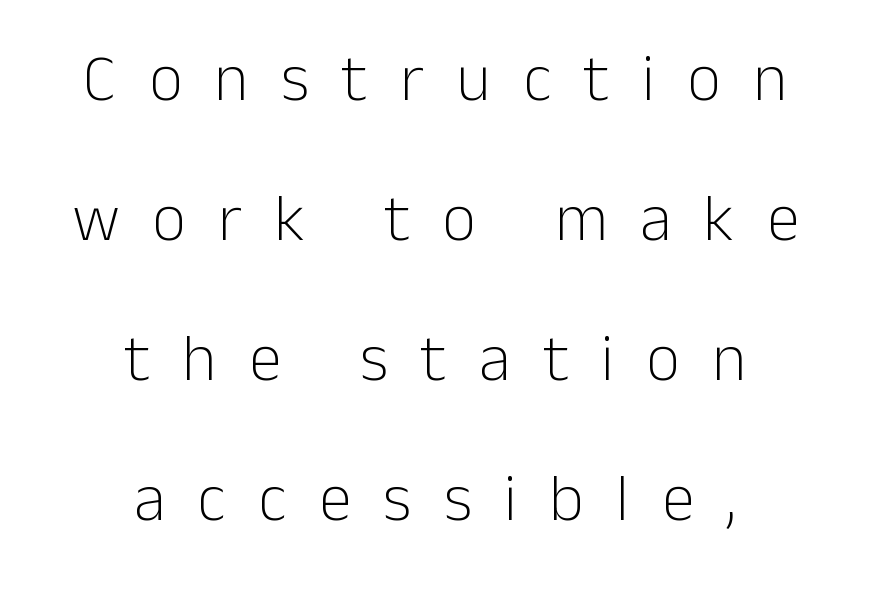
Upright lettering throughout. The paragraph shown floats in the horizontal middle. The font is comparable to plain body text, perhaps lighter. The line texture is sparse and dotted thanks to wide tracking. A typesetter would call this proportional, since set widths differ per character. In terms of letterform style, serifs are entirely absent.
